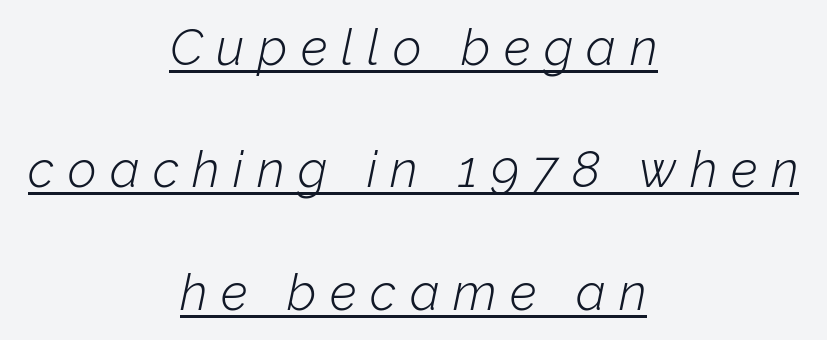
Quick note: interline space is abundant. Is the letter spacing exaggerated? Yes — the characters are pushed far apart. A student would call this center alignment; a typographer would say set centered. The typography opts for an oblique posture over an upright one.
